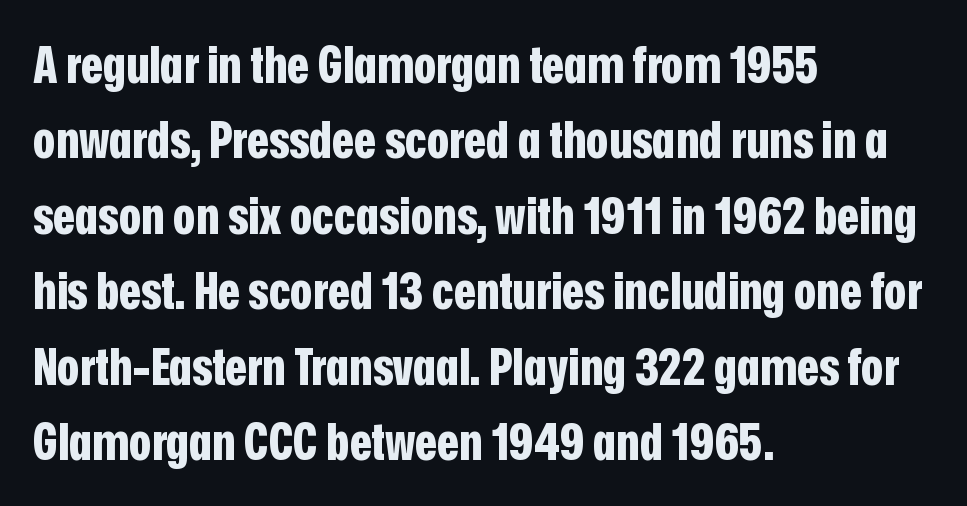
The image shows 51 px bold, condensed sans-serif type, upright; set left-aligned, normal line spacing (1.48x), normal letter spacing, not underlined; low stroke contrast and a medium x-height.
